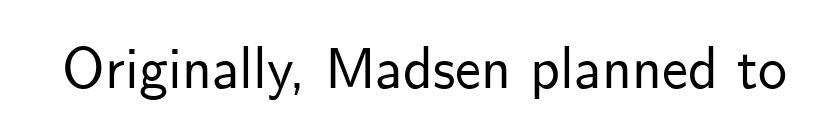
{"serif": "no", "italic": "no", "width": "normal", "stroke_contrast": "low", "x_height": "small", "monospaced": "no", "underline": "no", "letter_spacing": "normal", "letter_spacing_em": 0.0, "glyph_px": 58}
